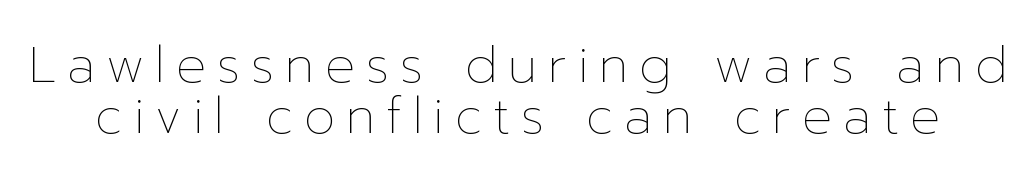
The image shows 50 px thin type, upright; set tight line spacing (1.03x), unusually wide letter spacing (+0.22 em), not underlined; low stroke contrast and a medium x-height.
